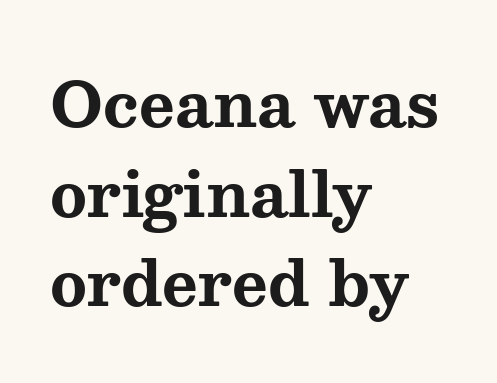
The image shows 61 px bold, wide serif type, upright; set left-aligned, normal line spacing (1.47x), normal letter spacing, not underlined; medium stroke contrast and a medium x-height.
